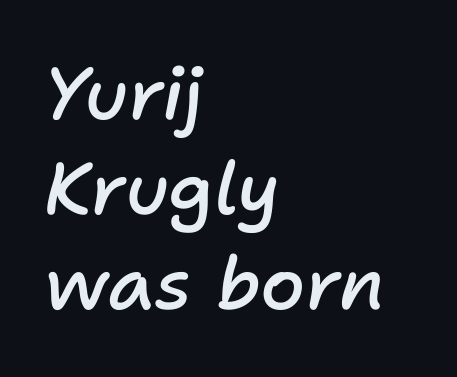
The image shows 73 px semibold type, italic (leaning right); set left-aligned, normal line spacing (1.3x), normal letter spacing, not underlined; low stroke contrast and a medium x-height.
